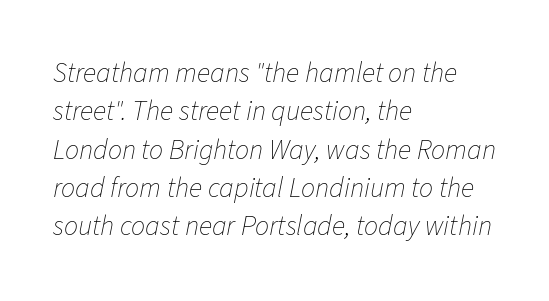
Compared with a typical body face, this is equally light or lighter still. Each letter keeps its own natural width here, so spacing adapts to shape. The paragraph has a hard left edge and a soft right edge. In terms of leading, this rendering sits right in the middle.
